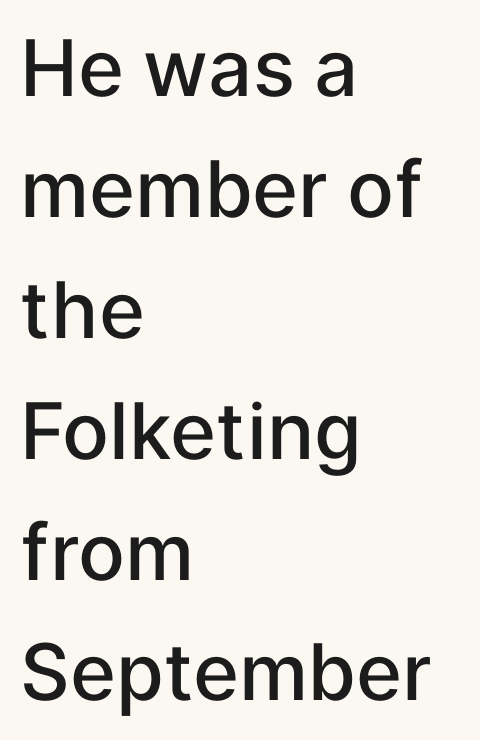
Does the type have serifs? No, each stem ends abruptly. Students, this is semibold: more ink than regular, less than bold. Descenders hang freely into open space. You can tell it's not italic because the verticals are truly vertical. Look at the tracking — it's just the regular setting, nothing added.
